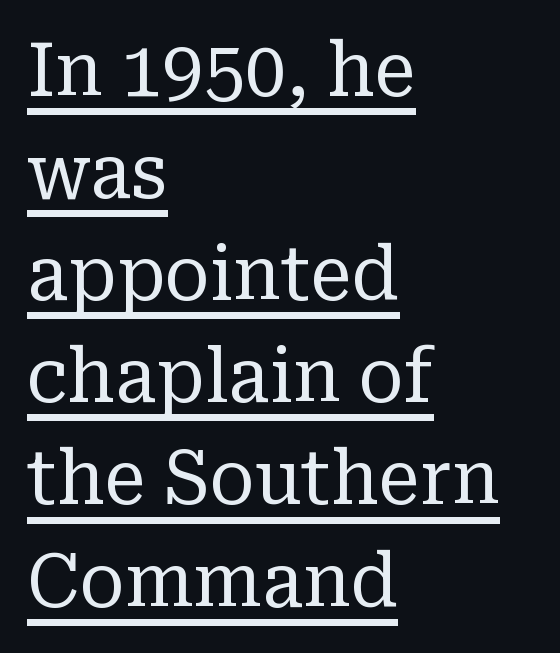
The rendering uses the underline text-decoration. No chunkiness to these letters — they're not bold. One-word summary of the alignment: left. This sample has the flowing, uneven cadence of proportional lettering. The specimen reads as upright at a glance.
